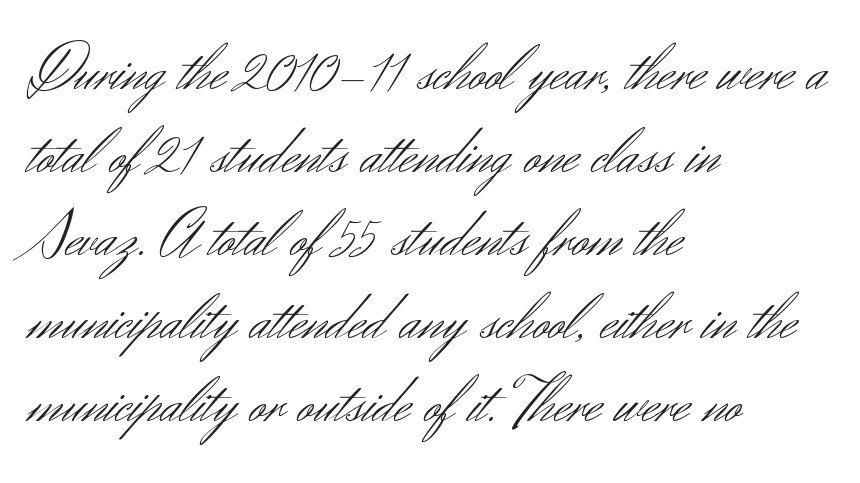
The rendering shows plain stroke endings on the letterforms — a sans-serif design. This is not heavy type; no bold has been used. Words float on clear page, feet unadorned. Nobody touched the tracking dial on this one. Left-aligned paragraph, ragged on the right.
